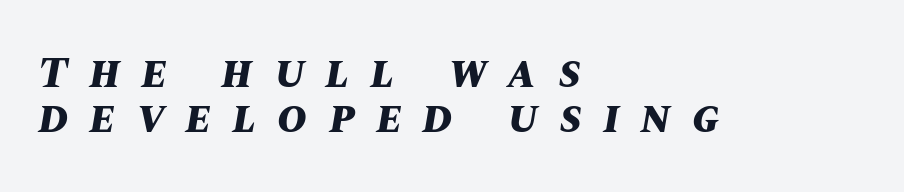
{"italic": "yes", "lean": "right", "slant_degrees": 10, "bold": "yes", "weight": "bold", "width": "normal", "stroke_contrast": "medium", "x_height": "large", "monospaced": "no", "underline": "no", "align": "left", "line_spacing": "tight", "line_spacing_ratio": 1.0, "letter_spacing": "wide", "letter_spacing_em": 0.49, "glyph_px": 45}
